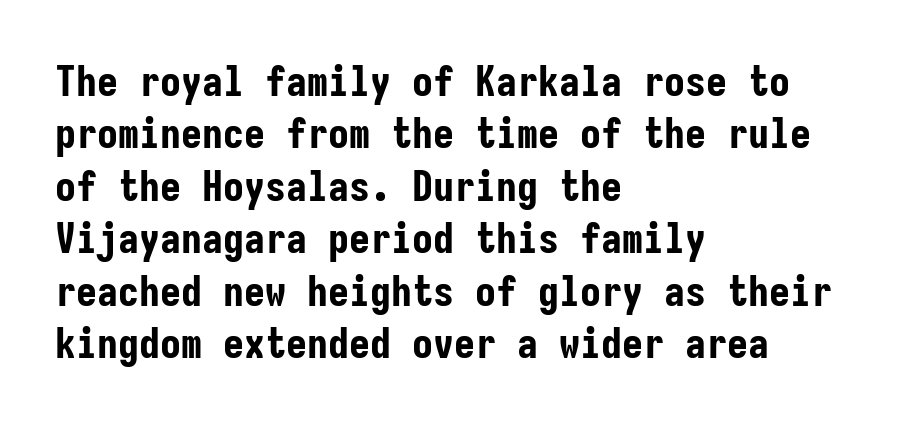
The image shows 42 px bold, condensed sans-serif type, upright, monospaced; set left-aligned, normal line spacing (1.25x), normal letter spacing, not underlined; low stroke contrast and a medium x-height.
